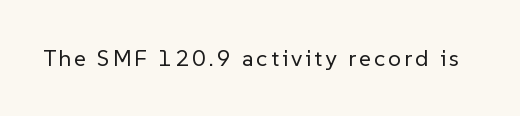
{"italic": "no", "bold": "no", "underline": "no", "glyph_px": 23}
